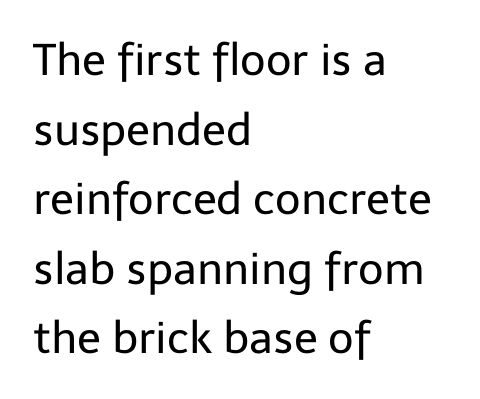
Q: Is the text bold? A: No.
Q: Is the text italic (slanted)? A: No, it is upright.
Q: Is the typeface a serif or a sans-serif typeface? A: Sans-serif.
Q: Is the text underlined? A: No.
Q: How is the paragraph aligned? A: Left-aligned.
Q: Is the spacing between letters normal or unusually wide? A: Normal.
Q: Is the spacing between lines tight, normal or loose? A: Normal.
Q: Width (condensed, normal, or wide)? A: Normal.
Q: Stroke contrast? A: Low.
Q: x-height? A: Medium.
Q: Monospaced? A: No.
